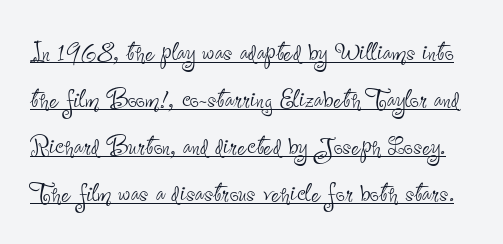
This rendering features underlined lettering. The font is comparable to plain body text, perhaps lighter. Spacing verdict: proportional, widths tailored to each character. Leading matches the norm, producing a regular column. The letters carry no serifs — their stems end cleanly without finishing strokes.
